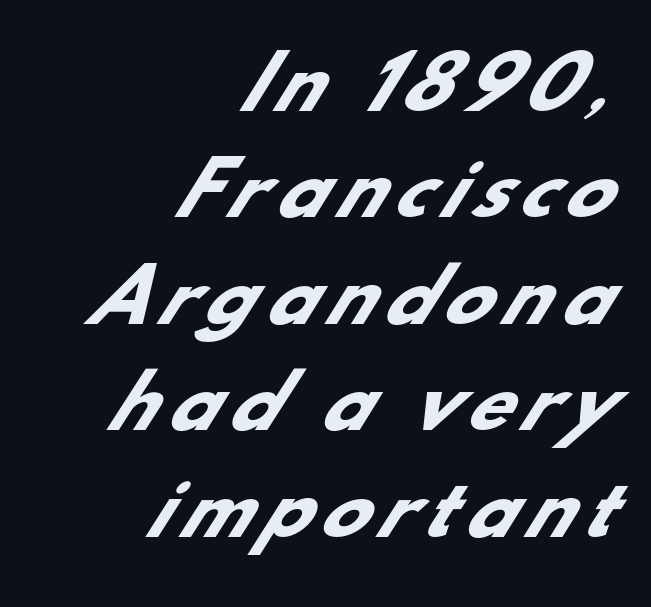
{"serif": "no", "bold": "yes", "weight": "heavy", "width": "normal", "stroke_contrast": "low", "x_height": "small", "monospaced": "no", "underline": "no", "align": "right", "line_spacing": "normal", "line_spacing_ratio": 1.5, "glyph_px": 71}
